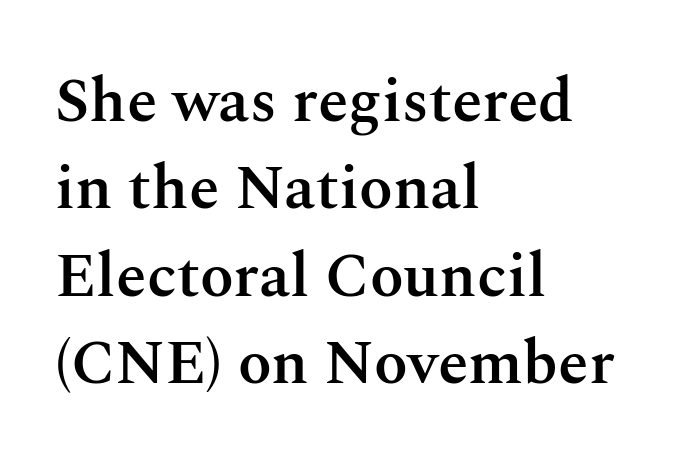
{"serif": "yes", "italic": "no", "bold": "semi", "weight": "semibold", "width": "normal", "stroke_contrast": "medium", "x_height": "medium", "monospaced": "no", "underline": "no", "align": "left", "line_spacing": "normal", "line_spacing_ratio": 1.41, "letter_spacing": "normal", "letter_spacing_em": 0.0, "glyph_px": 62}
